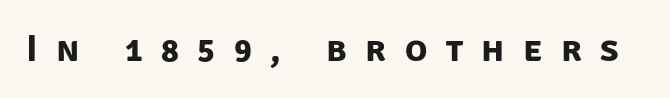
Q: Is the text bold? A: Yes.
Q: Is the typeface a serif or a sans-serif typeface? A: Sans-serif.
Q: Is the text underlined? A: No.
Q: Is the spacing between letters normal or unusually wide? A: Unusually wide.
Q: Width (condensed, normal, or wide)? A: Normal.
Q: Stroke contrast? A: Low.
Q: x-height? A: Large.
Q: Monospaced? A: No.
